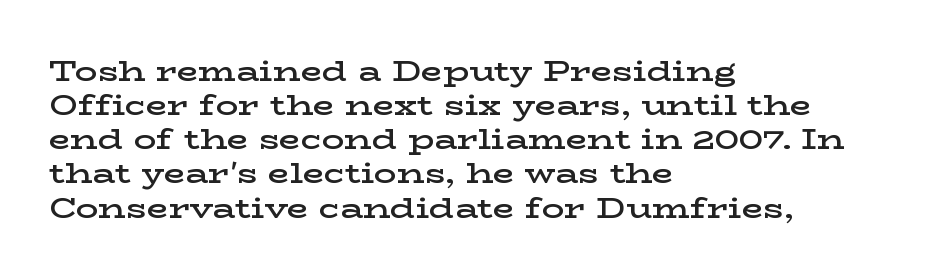
{"serif": "yes", "italic": "no", "bold": "semi", "weight": "semibold", "width": "wide", "stroke_contrast": "low", "x_height": "medium", "monospaced": "no", "underline": "no", "align": "left", "line_spacing_ratio": 1.22, "letter_spacing": "normal", "letter_spacing_em": 0.0, "glyph_px": 28}
